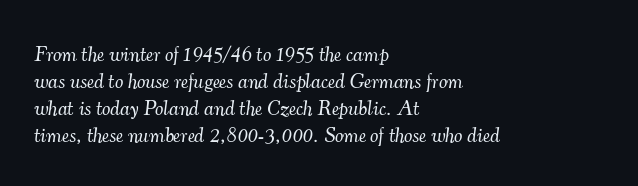
Q: Is the text bold? A: No.
Q: Is the text italic (slanted)? A: Yes, it leans right by about 7 degrees.
Q: Is the text underlined? A: No.
Q: How is the paragraph aligned? A: Left-aligned.
Q: Is the spacing between letters normal or unusually wide? A: Normal.
Q: Is the spacing between lines tight, normal or loose? A: Normal.
